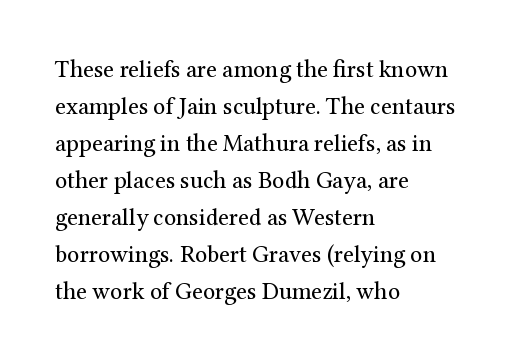
Q: Is the text bold? A: No.
Q: Is the text italic (slanted)? A: No, it is upright.
Q: Is the text underlined? A: No.
Q: How is the paragraph aligned? A: Left-aligned.
Q: Is the spacing between letters normal or unusually wide? A: Normal.
Q: Is the spacing between lines tight, normal or loose? A: Normal.
